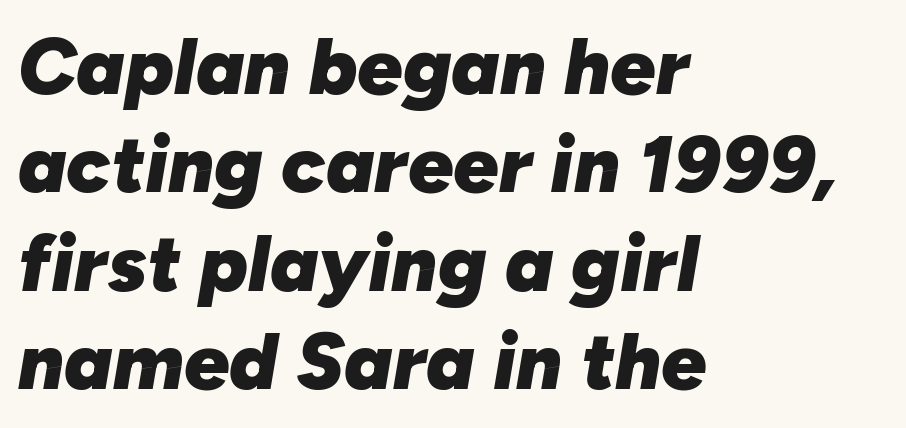
The image shows 80 px heavy type, italic (leaning right); set left-aligned, line spacing 1.23x, normal letter spacing, not underlined; low stroke contrast and a medium x-height.
